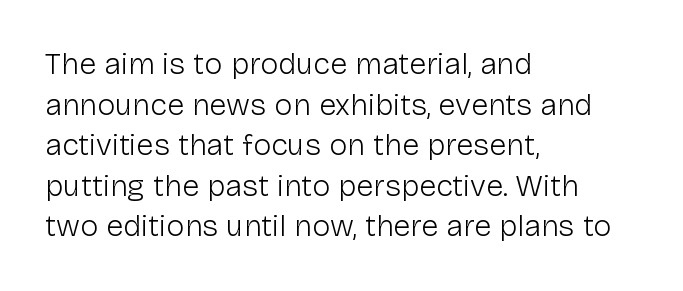
{"serif": "no", "italic": "no", "bold": "no", "weight": "light", "width": "normal", "stroke_contrast": "low", "x_height": "medium", "monospaced": "no", "underline": "no", "align": "left", "line_spacing": "normal", "line_spacing_ratio": 1.31, "letter_spacing": "normal", "letter_spacing_em": 0.0, "glyph_px": 31}
